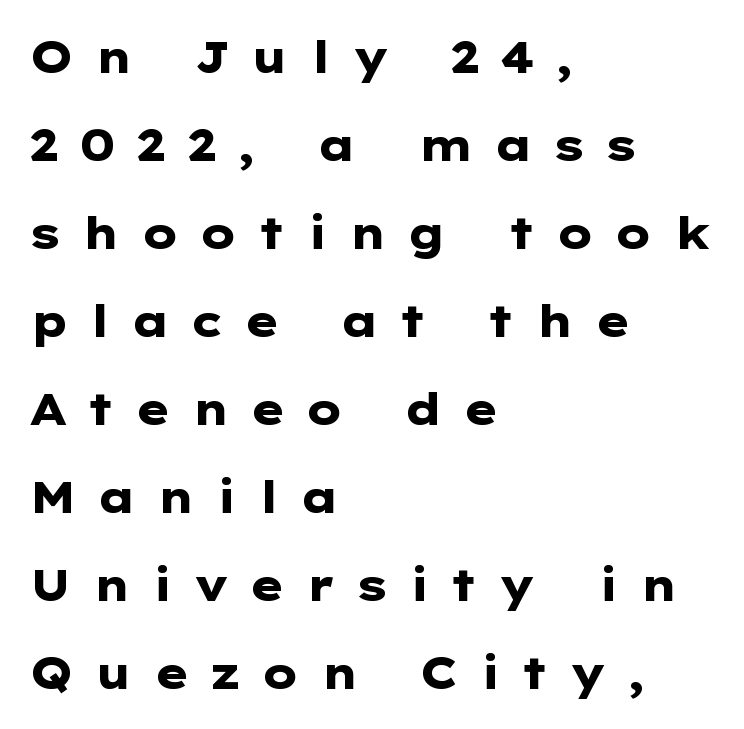
Leading: increased. Posture: vertical. Unlike a traditional serif, this face leaves its strokes unadorned. Unmarked baselines from the first word to the last. Is this a fixed-width face? No — the glyphs have proportional, varying widths. All the whitespace from short lines collects on the right.
